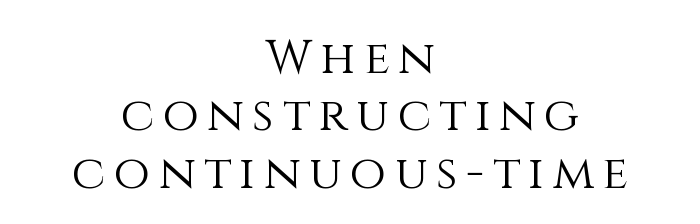
{"italic": "no", "bold": "no", "weight": "light", "width": "normal", "stroke_contrast": "medium", "x_height": "large", "monospaced": "no", "underline": "no", "align": "center", "line_spacing_ratio": 1.22, "glyph_px": 47}
